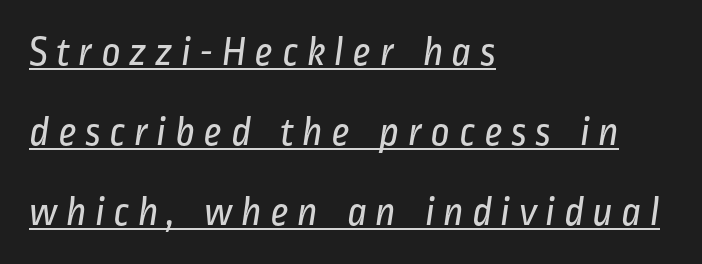
{"serif": "no", "bold": "no", "weight": "regular", "width": "condensed", "stroke_contrast": "low", "x_height": "medium", "monospaced": "no", "underline": "yes", "align": "left", "line_spacing": "loose", "line_spacing_ratio": 1.9, "glyph_px": 42}
